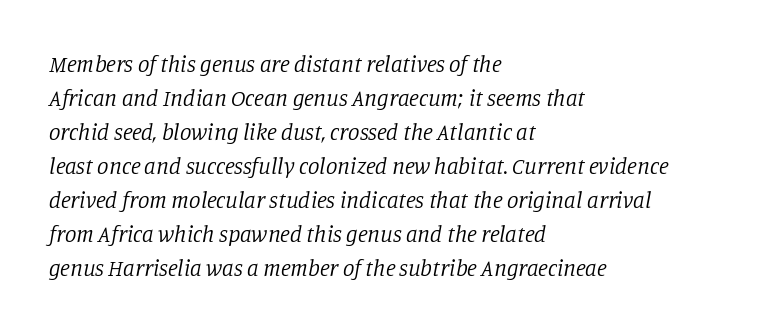
The image shows 23 px text type, italic (leaning right); set left-aligned, normal line spacing (1.48x), normal letter spacing, not underlined.
